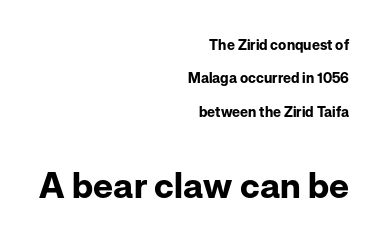
{"serif": "no", "italic": "no", "bold": "yes", "weight": "bold", "width": "normal", "stroke_contrast": "low", "x_height": "medium", "monospaced": "no", "underline": "no", "align": "right", "line_spacing": "loose", "line_spacing_ratio": 2.39, "letter_spacing": "normal", "letter_spacing_em": 0.0, "larger_block": "second", "size_ratio": 2.5, "glyph_px": 35}
